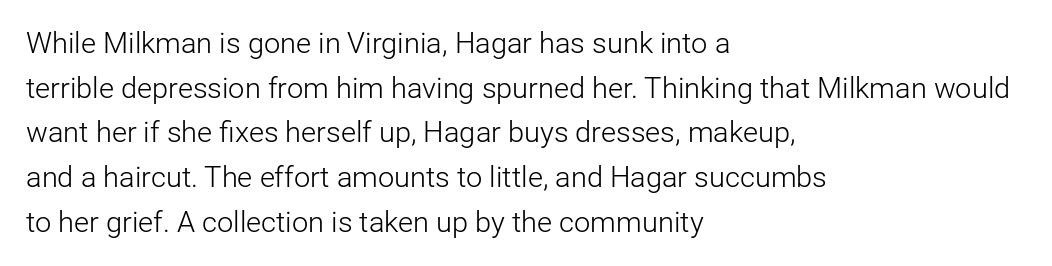
Words float on clear page, feet unadorned. If you drew a line through each stem, it would be perfectly vertical. Varying glyph widths throughout — classic text-font behaviour. The passage shown is not bold in any degree.
